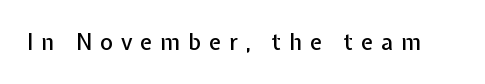
The letters stand straight up with perfectly vertical stems. These lines have a slow, spaced-out rhythm from letter to letter. Unmarked baselines from the first word to the last.
